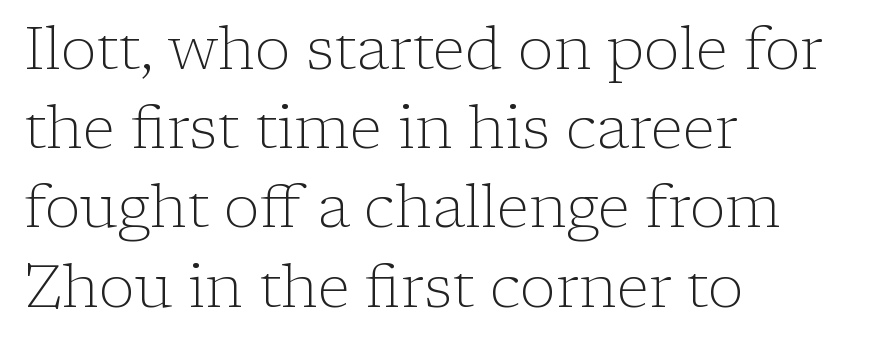
The image shows 60 px light serif type, upright; set left-aligned, normal line spacing (1.32x), normal letter spacing, not underlined; low stroke contrast and a medium x-height.
